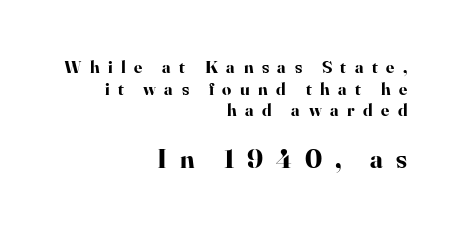
Q: Is the text bold? A: Yes.
Q: Is the text italic (slanted)? A: No, it is upright.
Q: Is the text underlined? A: No.
Q: How is the paragraph aligned? A: Right-aligned.
Q: Is the spacing between letters normal or unusually wide? A: Unusually wide.
Q: Which block of text is set in a larger size, the first (top) or the second (bottom)? A: The second (bottom) one.
